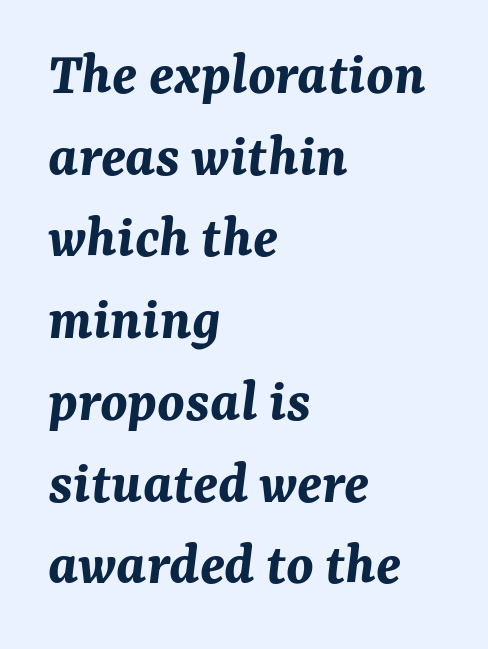
{"italic": "yes", "lean": "right", "slant_degrees": 7, "bold": "yes", "weight": "bold", "width": "normal", "stroke_contrast": "medium", "x_height": "medium", "monospaced": "no", "underline": "no", "align": "left", "line_spacing": "normal", "line_spacing_ratio": 1.34, "letter_spacing": "normal", "letter_spacing_em": 0.0, "glyph_px": 61}
